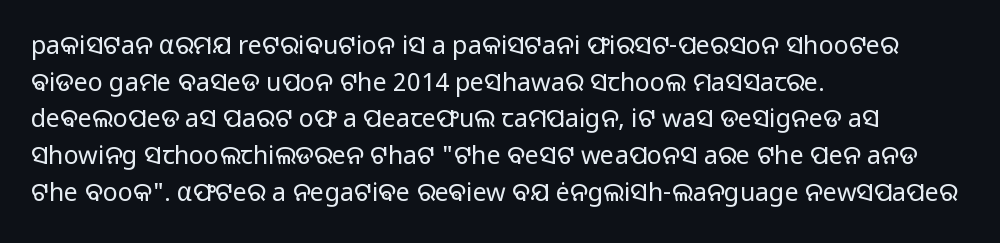
Weight: in the light-to-regular range. In CSS terms this would be text-align: left. The letters stand straight up with perfectly vertical stems. Each new line begins a customary step beneath the previous one. Characters follow at the spacing the type designer built in.
